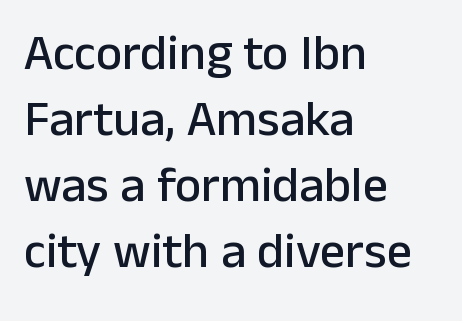
Q: Is the text italic (slanted)? A: No, it is upright.
Q: Is the typeface a serif or a sans-serif typeface? A: Sans-serif.
Q: Is the text underlined? A: No.
Q: How is the paragraph aligned? A: Left-aligned.
Q: Is the spacing between letters normal or unusually wide? A: Normal.
Q: Is the spacing between lines tight, normal or loose? A: Normal.
Q: Width (condensed, normal, or wide)? A: Normal.
Q: Stroke contrast? A: Low.
Q: x-height? A: Medium.
Q: Monospaced? A: No.
